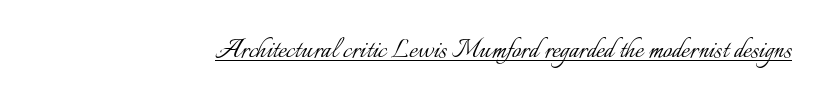
{"bold": "no", "weight": "light", "width": "normal", "stroke_contrast": "low", "x_height": "small", "monospaced": "no", "underline": "yes", "letter_spacing": "normal", "letter_spacing_em": 0.0, "glyph_px": 32}
